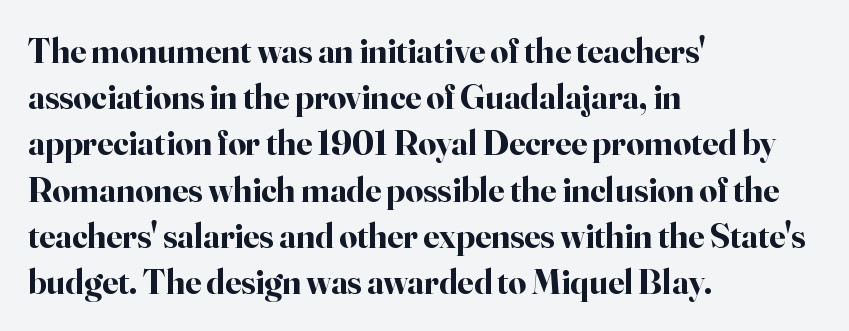
How are the letters spaced? Ordinarily, with no added tracking. Posture: upright roman. Spacing verdict: proportional, widths tailored to each character. Summary of weight: heavy, a full bold. No word sits above an underline. The type family on display is of the serif kind.
